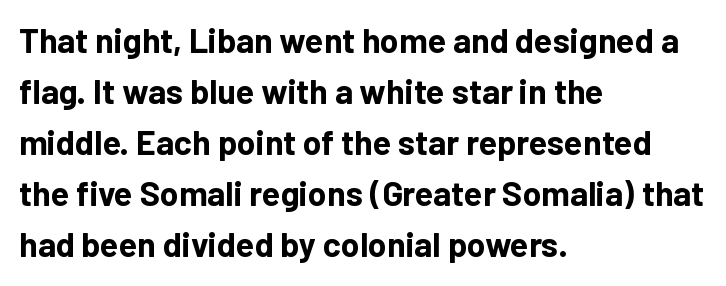
Q: Is the text bold? A: Yes.
Q: Is the text italic (slanted)? A: No, it is upright.
Q: Is the typeface a serif or a sans-serif typeface? A: Sans-serif.
Q: Is the text underlined? A: No.
Q: How is the paragraph aligned? A: Left-aligned.
Q: Is the spacing between letters normal or unusually wide? A: Normal.
Q: Is the spacing between lines tight, normal or loose? A: Normal.
Q: Width (condensed, normal, or wide)? A: Normal.
Q: Stroke contrast? A: Low.
Q: x-height? A: Medium.
Q: Monospaced? A: No.
